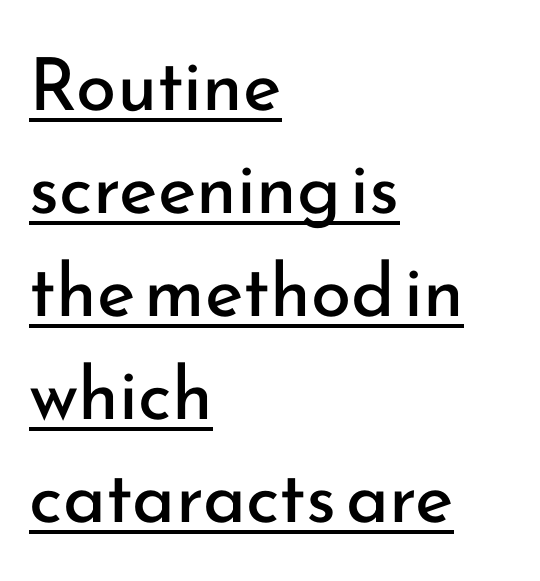
The gaps between neighbouring characters are ordinary and unremarkable. Check where the strokes stop: nothing finishes them off — pure sans. The passage shown is typed in a proportional face where columns would drift. What decoration does the sample have? An underline. Does the lettering tilt? It doesn't — this is upright. A light-to-regular cut is what we see here.
